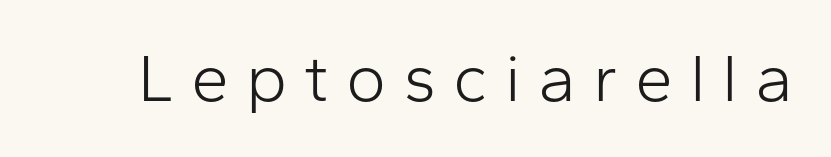
Q: Is the text bold? A: No.
Q: Is the text italic (slanted)? A: No, it is upright.
Q: Is the typeface a serif or a sans-serif typeface? A: Sans-serif.
Q: Is the text underlined? A: No.
Q: Is the spacing between letters normal or unusually wide? A: Unusually wide.
Q: Width (condensed, normal, or wide)? A: Normal.
Q: Stroke contrast? A: Low.
Q: x-height? A: Medium.
Q: Monospaced? A: No.
